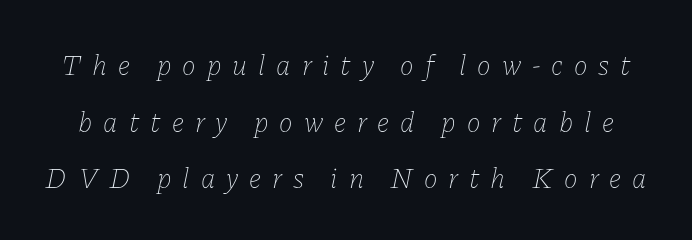
The glyphs look as if they've been sheared to an angle. Baseline-to-baseline distance is far greater than the letter height. No heavy texture on the line: the type isn't bold. Someone cranked the tracking dial way up on this one. Letters rest on an invisible, unmarked baseline.
